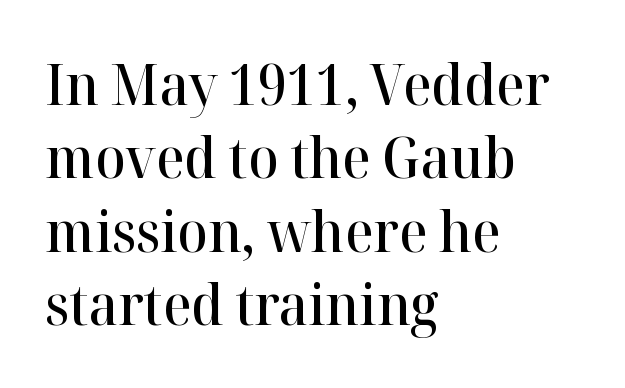
The characters display serif detailing at their extremities. A typesetter would call this zero additional tracking. These lines sit exactly where default settings would place them. This sample has the flowing, uneven cadence of proportional lettering. A student would call this left alignment; a typographer would say flush left, rag right.
